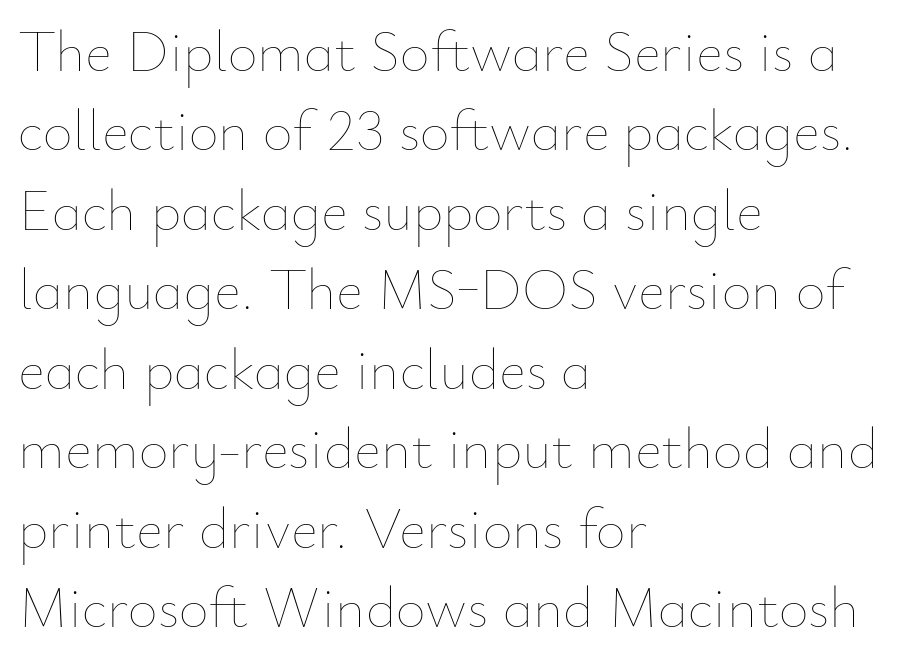
The image shows 58 px thin type, upright; set left-aligned, normal line spacing (1.37x), normal letter spacing, not underlined; low stroke contrast and a small x-height.
